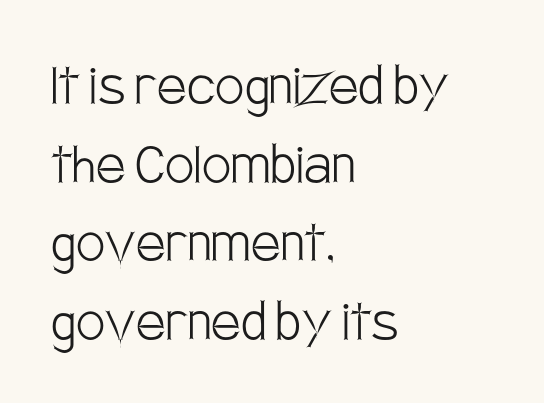
The image shows 65 px light, condensed sans-serif type, upright; set left-aligned, line spacing 1.21x, normal letter spacing, not underlined; low stroke contrast and a large x-height.
